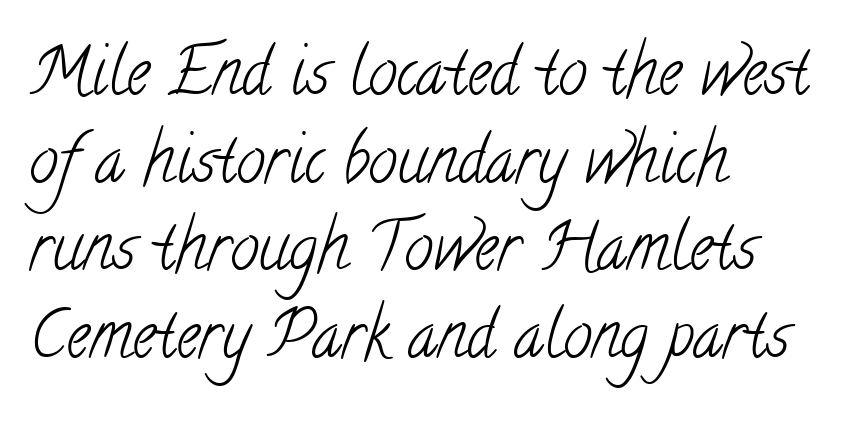
Q: Is the text bold? A: No.
Q: Is the typeface a serif or a sans-serif typeface? A: Serif.
Q: Is the text underlined? A: No.
Q: How is the paragraph aligned? A: Left-aligned.
Q: Is the spacing between letters normal or unusually wide? A: Normal.
Q: Is the spacing between lines tight, normal or loose? A: Normal.
Q: Width (condensed, normal, or wide)? A: Condensed.
Q: Stroke contrast? A: Low.
Q: x-height? A: Small.
Q: Monospaced? A: No.
